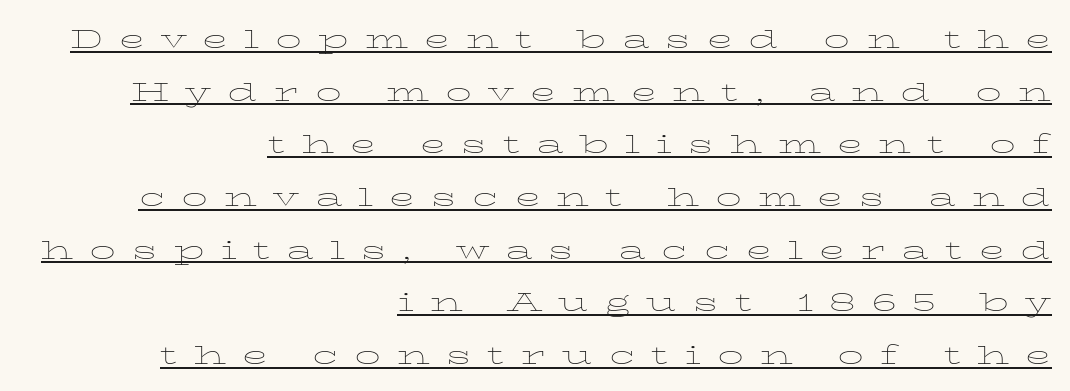
{"italic": "no", "bold": "no", "weight": "thin", "width": "wide", "stroke_contrast": "low", "x_height": "medium", "monospaced": "no", "underline": "yes", "align": "right", "line_spacing": "normal", "line_spacing_ratio": 1.55, "letter_spacing": "wide", "letter_spacing_em": 0.47, "glyph_px": 34}
